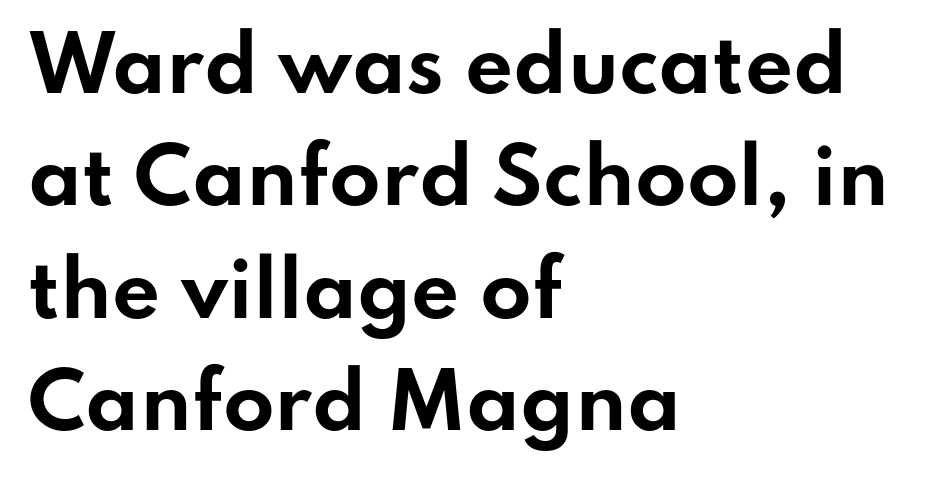
Descender tails drop into unmarked territory. Observe the ordinary spacing: letters are neighbours, not strangers. Italic? Not at all — the glyphs are vertical. Check where the strokes stop: nothing finishes them off — pure sans.
